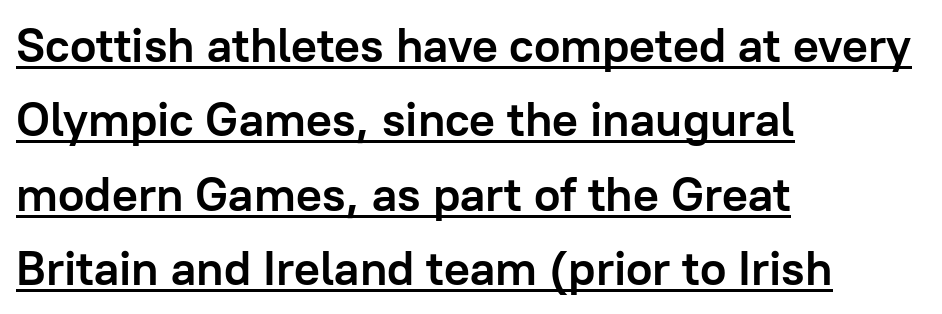
A rule runs beneath these lines of type. The block of text has a typical density, with ordinary space between rows. Heft: maximum for text — a bold. Note the varied advance widths — an 'i' is clearly narrower than an 'm'.
